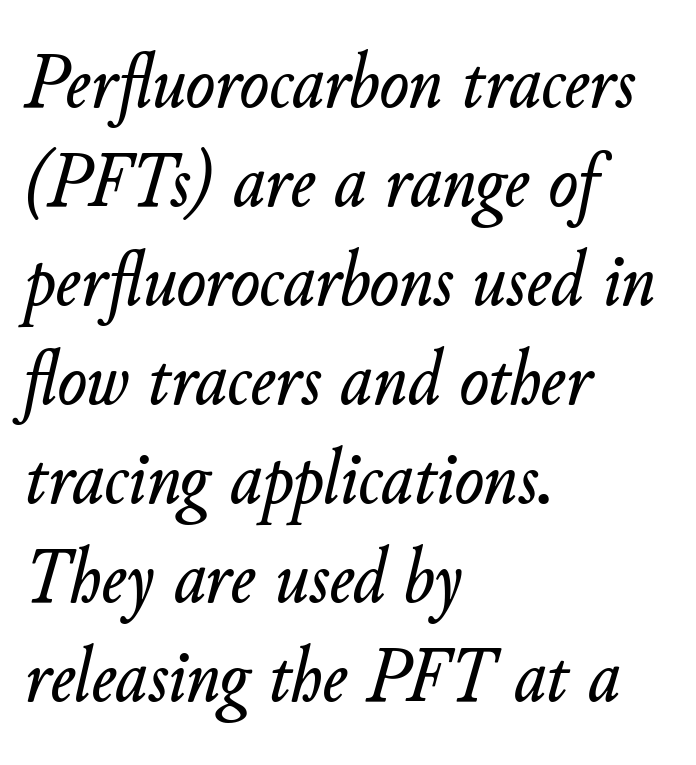
The image shows 78 px text type, italic (leaning right); set left-aligned, normal line spacing (1.27x), normal letter spacing, not underlined; low stroke contrast and a small x-height.
